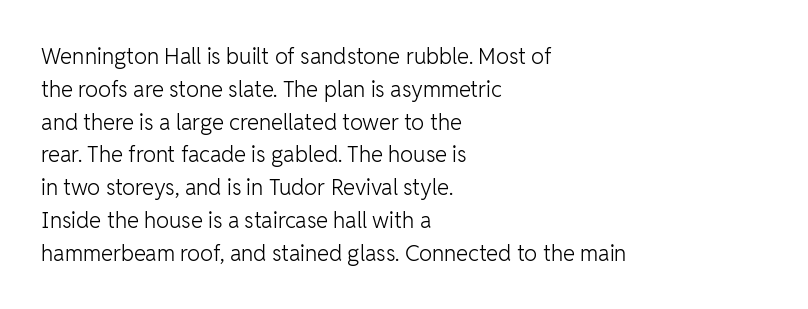
The image shows 22 px text type, upright; set left-aligned, normal line spacing (1.49x), normal letter spacing, not underlined.
